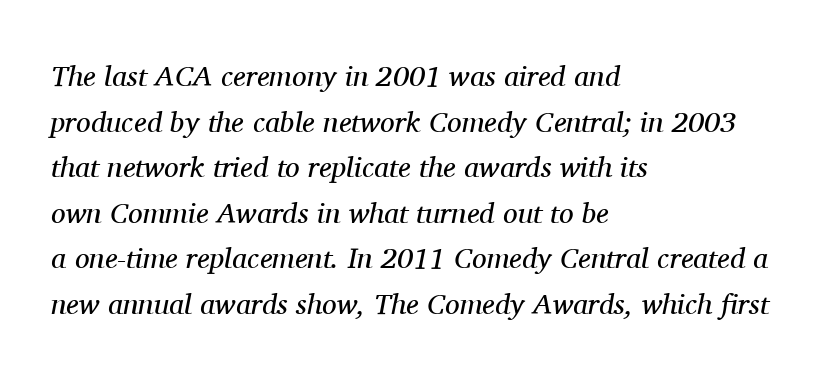
The image shows 29 px regular-weight serif type, italic (leaning right); set left-aligned, normal line spacing (1.57x), normal letter spacing, not underlined; medium stroke contrast and a medium x-height.
